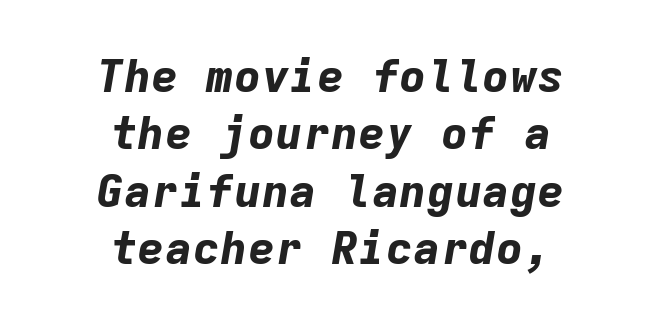
{"italic": "yes", "lean": "right", "slant_degrees": 9, "bold": "yes", "weight": "bold", "width": "normal", "stroke_contrast": "low", "x_height": "medium", "monospaced": "yes", "underline": "no", "align": "center", "line_spacing": "normal", "line_spacing_ratio": 1.25, "letter_spacing": "normal", "letter_spacing_em": 0.0, "glyph_px": 46}
